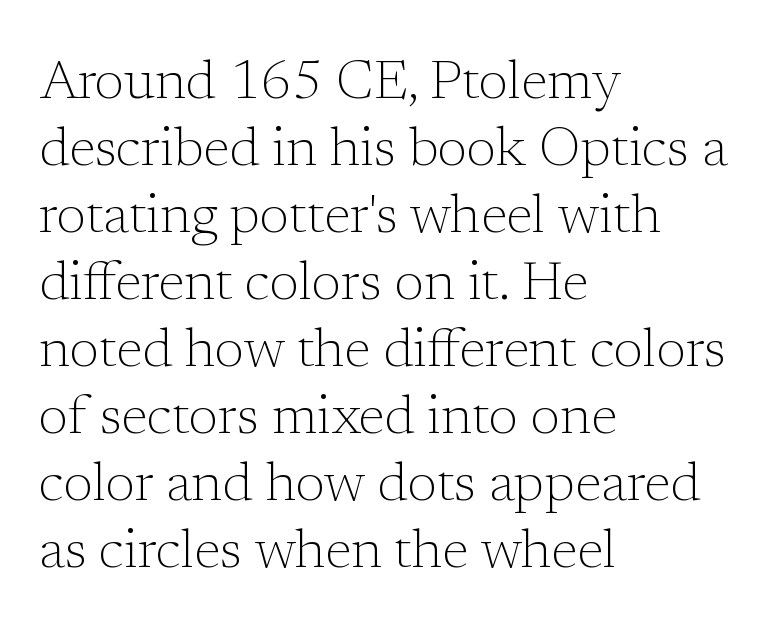
Q: Is the text bold? A: No.
Q: Is the text italic (slanted)? A: No, it is upright.
Q: Is the typeface a serif or a sans-serif typeface? A: Serif.
Q: Is the text underlined? A: No.
Q: How is the paragraph aligned? A: Left-aligned.
Q: Is the spacing between letters normal or unusually wide? A: Normal.
Q: Width (condensed, normal, or wide)? A: Normal.
Q: Stroke contrast? A: Low.
Q: x-height? A: Medium.
Q: Monospaced? A: No.
